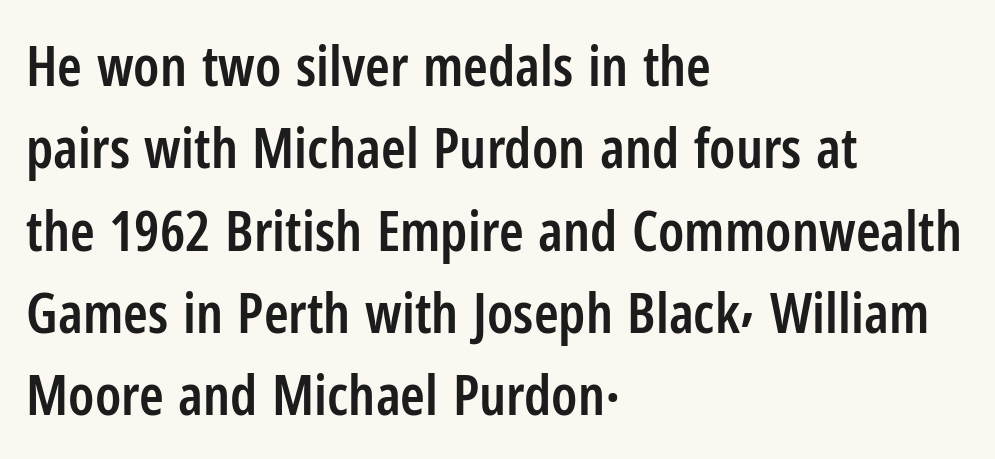
{"serif": "no", "italic": "no", "bold": "semi", "weight": "semibold", "width": "condensed", "stroke_contrast": "low", "x_height": "medium", "monospaced": "no", "underline": "no", "align": "left", "line_spacing": "normal", "line_spacing_ratio": 1.47, "letter_spacing": "normal", "letter_spacing_em": 0.0, "glyph_px": 56}
